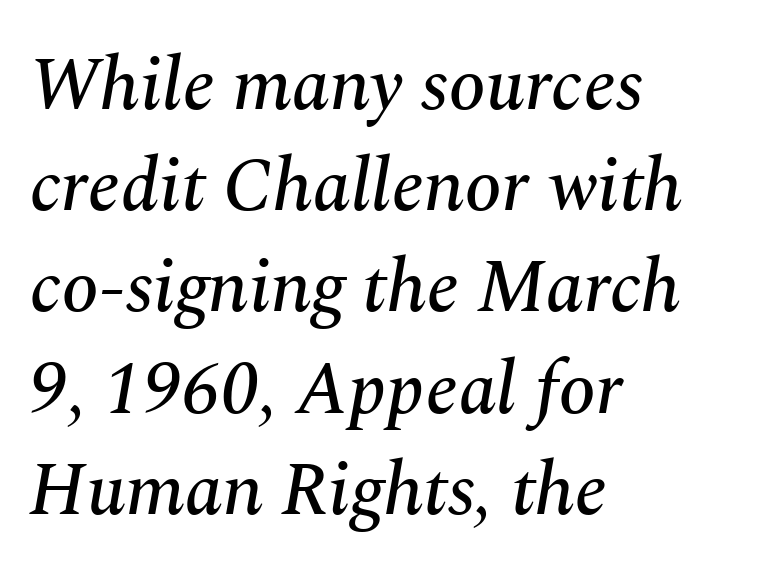
Unmarked baselines from the first word to the last. The passage is arranged the way most books set body copy — flush left. Baseline-to-baseline distance is the conventional proportion of letter height. Is the type slanted? Yes — the strokes lean at a clear angle.
